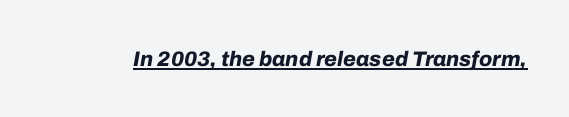
The image shows 21 px bold type, italic (leaning right); set normal letter spacing, underlined.
